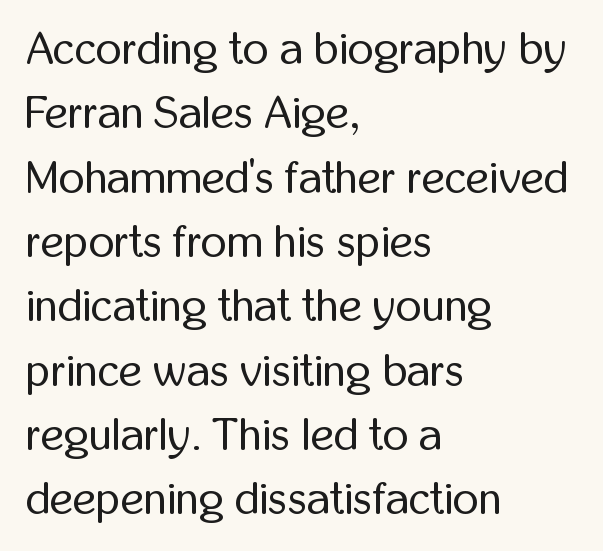
The image shows 45 px regular-weight, condensed sans-serif type, upright; set left-aligned, normal line spacing (1.43x), normal letter spacing, not underlined; low stroke contrast and a medium x-height.
